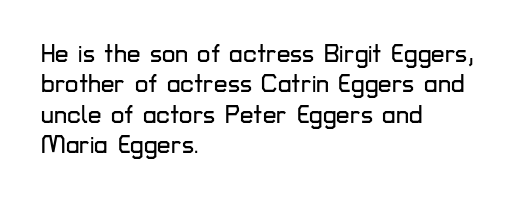
Q: Is the text italic (slanted)? A: No, it is upright.
Q: Is the text underlined? A: No.
Q: How is the paragraph aligned? A: Left-aligned.
Q: Is the spacing between letters normal or unusually wide? A: Normal.
Q: Is the spacing between lines tight, normal or loose? A: Normal.
